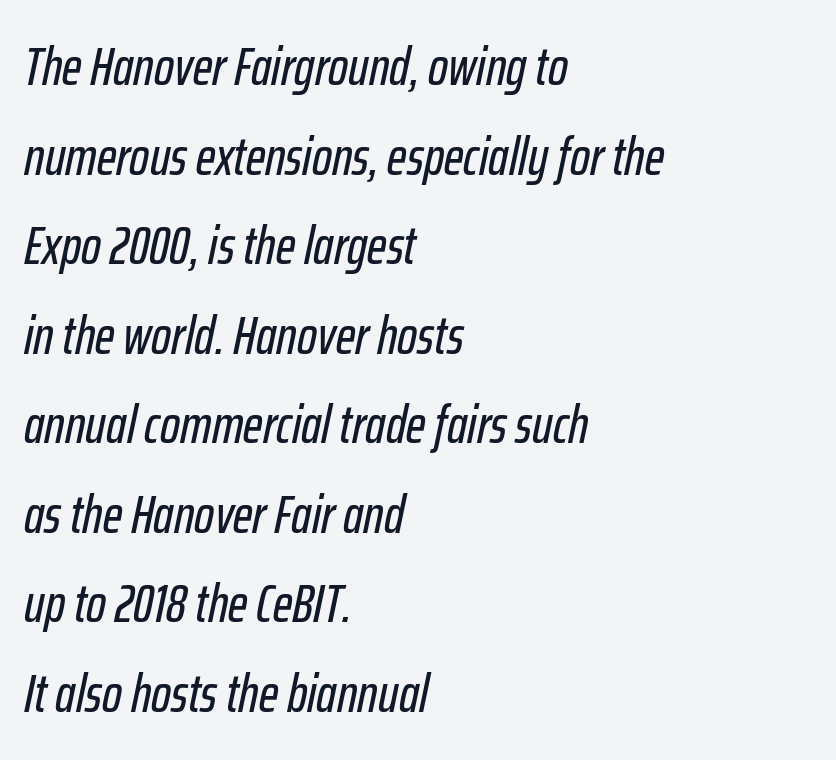
A typesetter would call this proportional, since set widths differ per character. Is the letter spacing exaggerated? No — it looks like the ordinary default. In CSS terms this would be text-align: left. Glance below the letters and you will spot only blank space. When letters slant like this, we call the style italic.
